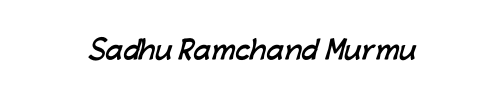
The image shows 25 px bold type; set normal letter spacing, not underlined.
